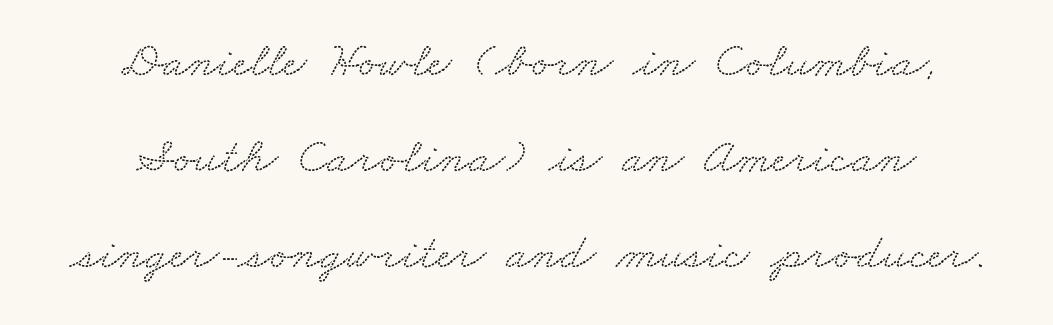
Vertically, the passage feels expansive, rows floating well apart. In terms of letterspacing, this is plain default setting. Rule under the text: the space is simply empty. The passage shown is typed in a proportional face where columns would drift. The whitespace from short lines is split evenly between both sides.
